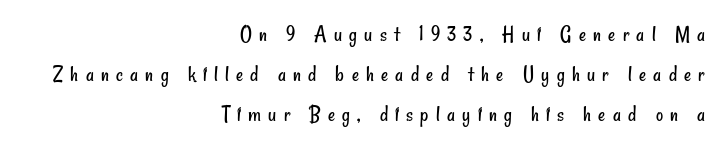
The image shows 22 px text type; set right-aligned, line spacing 1.82x, unusually wide letter spacing (+0.33 em), not underlined.
